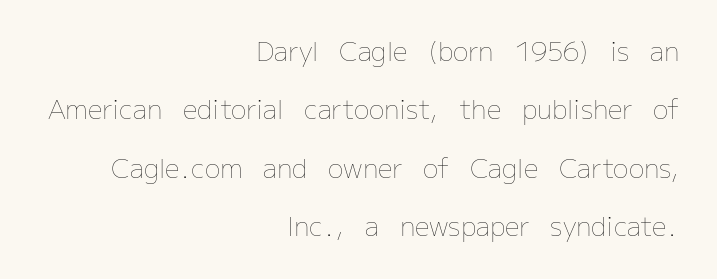
Q: Is the text bold? A: No.
Q: Is the text italic (slanted)? A: No, it is upright.
Q: Is the text underlined? A: No.
Q: How is the paragraph aligned? A: Right-aligned.
Q: Is the spacing between letters normal or unusually wide? A: Normal.
Q: Is the spacing between lines tight, normal or loose? A: Loose.
